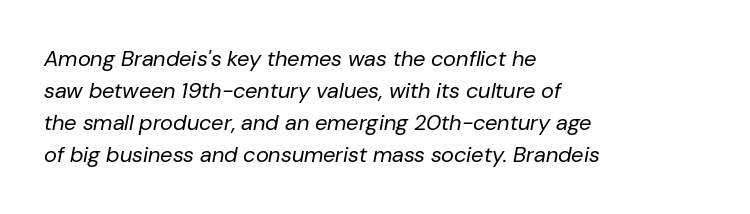
The image shows 22 px text type, italic (leaning right); set left-aligned, normal line spacing (1.46x), normal letter spacing, not underlined.
